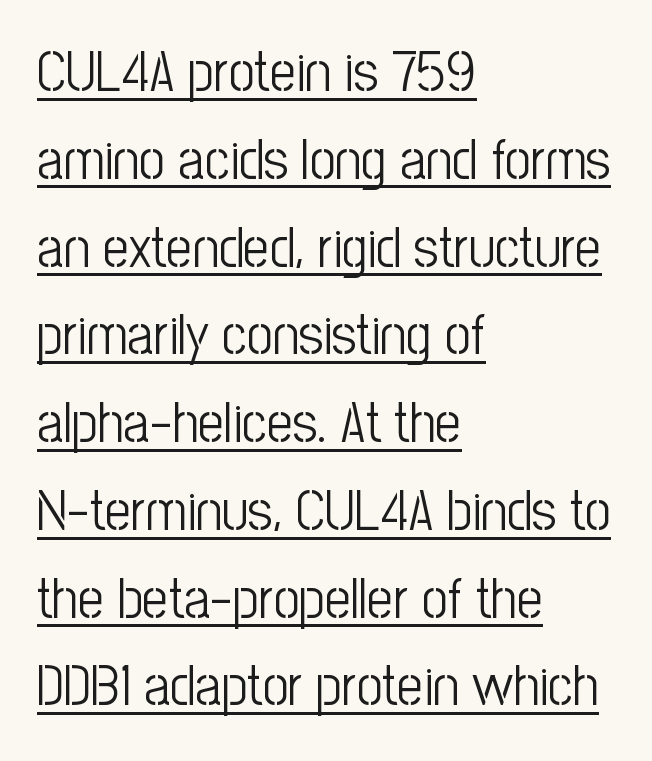
{"serif": "no", "italic": "no", "bold": "no", "weight": "light", "width": "condensed", "stroke_contrast": "low", "x_height": "medium", "monospaced": "no", "underline": "yes", "align": "left", "line_spacing": "normal", "line_spacing_ratio": 1.54, "letter_spacing": "normal", "letter_spacing_em": 0.0, "glyph_px": 57}
